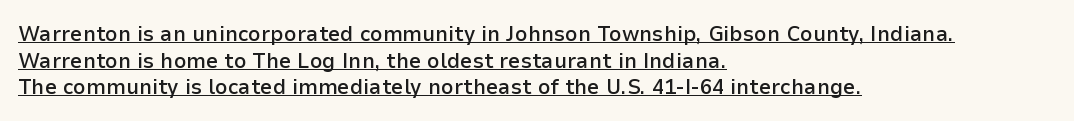
Q: Is the text bold? A: Semi-bold.
Q: Is the text italic (slanted)? A: No, it is upright.
Q: Is the text underlined? A: Yes.
Q: How is the paragraph aligned? A: Left-aligned.
Q: Is the spacing between letters normal or unusually wide? A: Normal.
